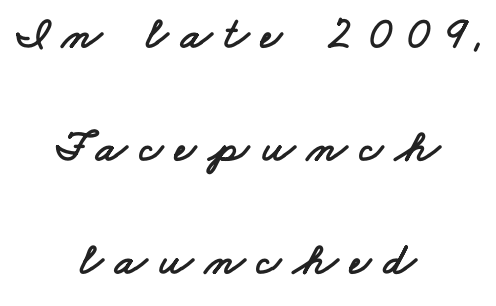
Descender tails drop into unmarked territory. These lines are centered, leaving both edges ragged. Short note: letters widely spaced. This block would shrink considerably if given ordinary leading; it's expanded now. Nope, no serifs anywhere on these letters. A typesetter would call this proportional, since set widths differ per character.
